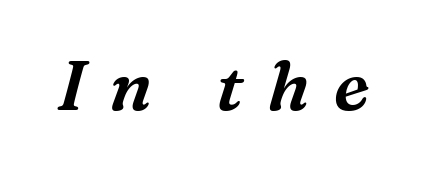
Q: Is the text italic (slanted)? A: Yes, it leans right by about 16 degrees.
Q: Is the typeface a serif or a sans-serif typeface? A: Serif.
Q: Is the text underlined? A: No.
Q: Is the spacing between letters normal or unusually wide? A: Unusually wide.
Q: Width (condensed, normal, or wide)? A: Normal.
Q: Stroke contrast? A: Medium.
Q: x-height? A: Medium.
Q: Monospaced? A: No.
